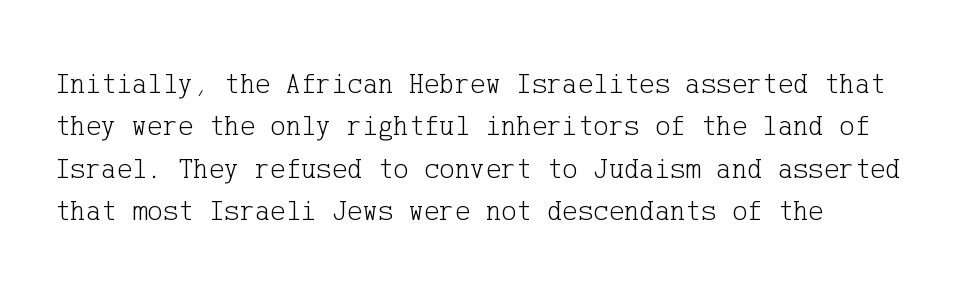
{"serif": "yes", "italic": "no", "bold": "no", "weight": "light", "width": "normal", "stroke_contrast": "low", "x_height": "medium", "underline": "no", "align": "left", "line_spacing": "normal", "line_spacing_ratio": 1.46, "letter_spacing": "normal", "letter_spacing_em": 0.0, "glyph_px": 29}
